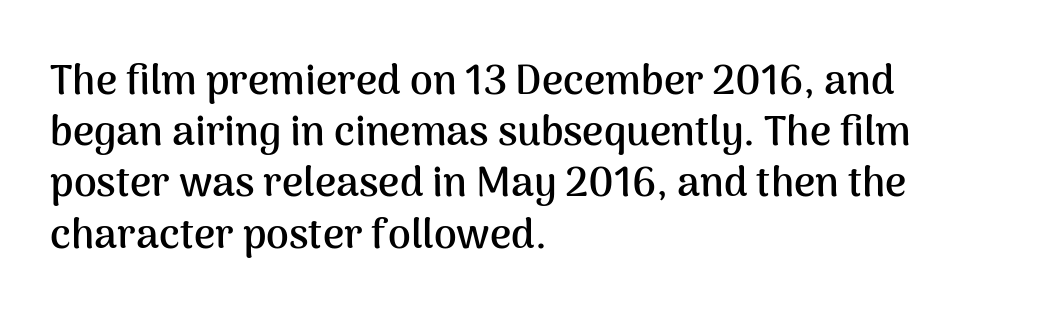
These lines sit exactly where default settings would place them. Check the space under the baseline: it is left empty. The rendering keeps characters at their native spacing. Character widths vary here, with narrow letters taking less room than wide ones.
